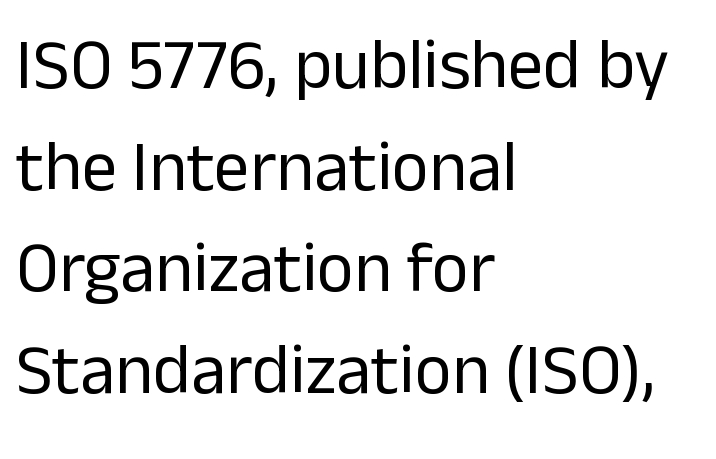
You could call the tracking neutral — neither tight nor loose. Classification — sans serif. Posture: straight, roman, zero tilt. All the whitespace from short lines collects on the right.
